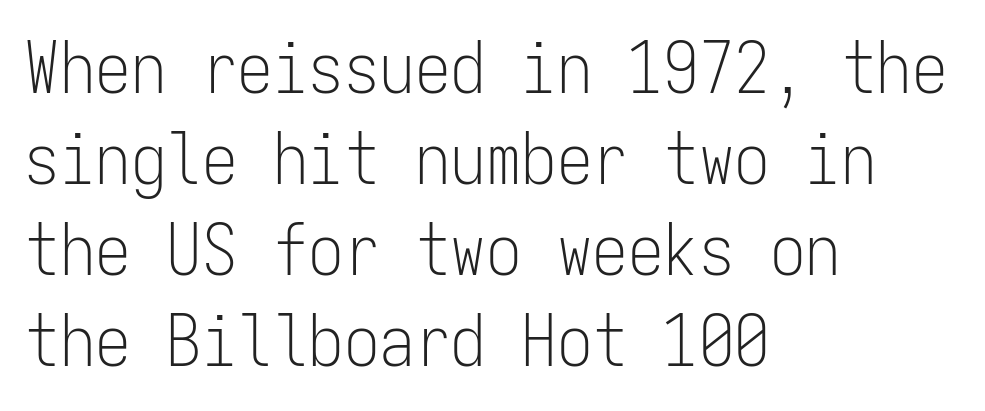
Q: Is the text bold? A: No.
Q: Is the text italic (slanted)? A: No, it is upright.
Q: Is the typeface a serif or a sans-serif typeface? A: Sans-serif.
Q: Is the text underlined? A: No.
Q: How is the paragraph aligned? A: Left-aligned.
Q: Is the spacing between letters normal or unusually wide? A: Normal.
Q: Is the spacing between lines tight, normal or loose? A: Normal.
Q: Width (condensed, normal, or wide)? A: Condensed.
Q: Stroke contrast? A: Low.
Q: x-height? A: Medium.
Q: Monospaced? A: Yes.
